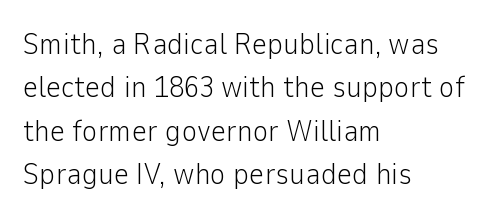
The lines are quadded left. Note the varied advance widths — an 'i' is clearly narrower than an 'm'. The specimen omits any rule beneath the text block's lines. No chunkiness to these letters — they're not bold. The typeface chosen for these lines omits serifs.
